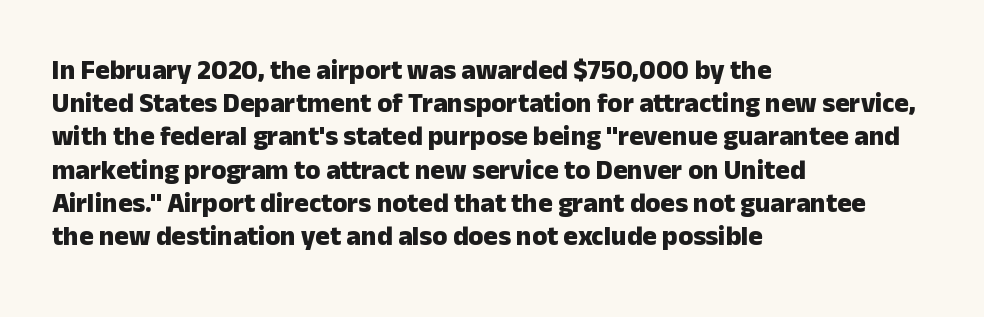
There is no visible air inserted between adjacent glyphs. In terms of weight, the rendering is a true, heavy bold. Visually the block forms a straight wall on the left and a jagged coastline on the right. Lines of text with bare space underneath. If you drew a line through each stem, it would be perfectly vertical.
